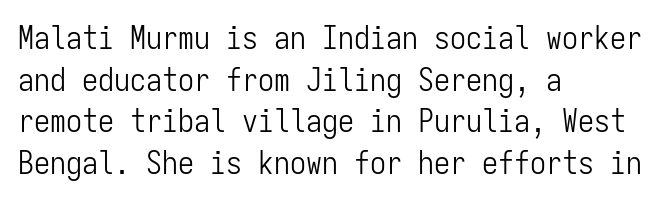
Characters remain perfectly vertical along every line. Letters have the restrained weight of plain body copy at most. In terms of letterform style, serifs are entirely absent. Looks like terminal output: every glyph gets an equal slot. The gap between lines stays unmarked. If you measured baseline to baseline, you'd find a middling distance.
